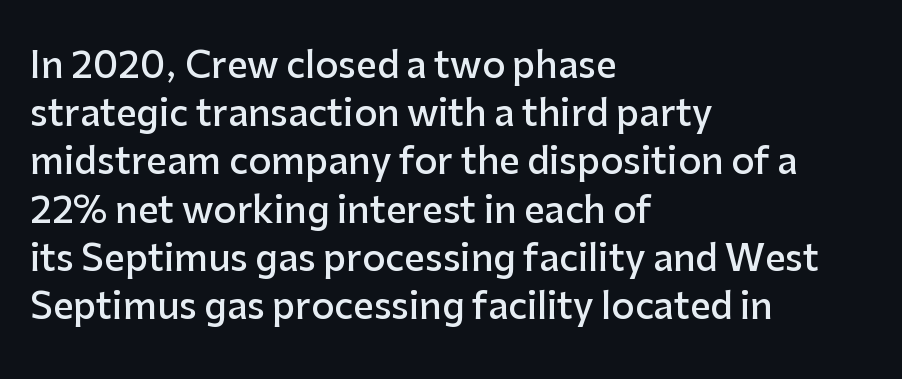
Q: Is the text bold? A: Semi-bold.
Q: Is the text italic (slanted)? A: No, it is upright.
Q: Is the typeface a serif or a sans-serif typeface? A: Sans-serif.
Q: Is the text underlined? A: No.
Q: How is the paragraph aligned? A: Left-aligned.
Q: Is the spacing between letters normal or unusually wide? A: Normal.
Q: Is the spacing between lines tight, normal or loose? A: Normal.
Q: Width (condensed, normal, or wide)? A: Normal.
Q: Stroke contrast? A: Low.
Q: x-height? A: Medium.
Q: Monospaced? A: No.
